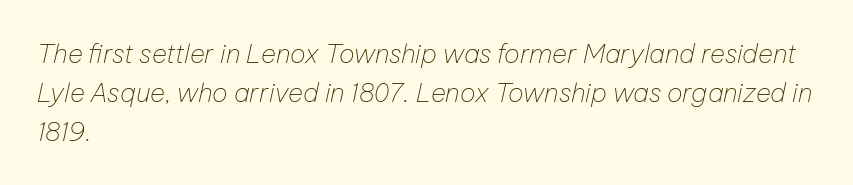
{"italic": "yes", "lean": "right", "slant_degrees": 12, "bold": "no", "underline": "no", "align": "left", "line_spacing": "normal", "line_spacing_ratio": 1.5, "letter_spacing": "normal", "letter_spacing_em": 0.0, "glyph_px": 26}
